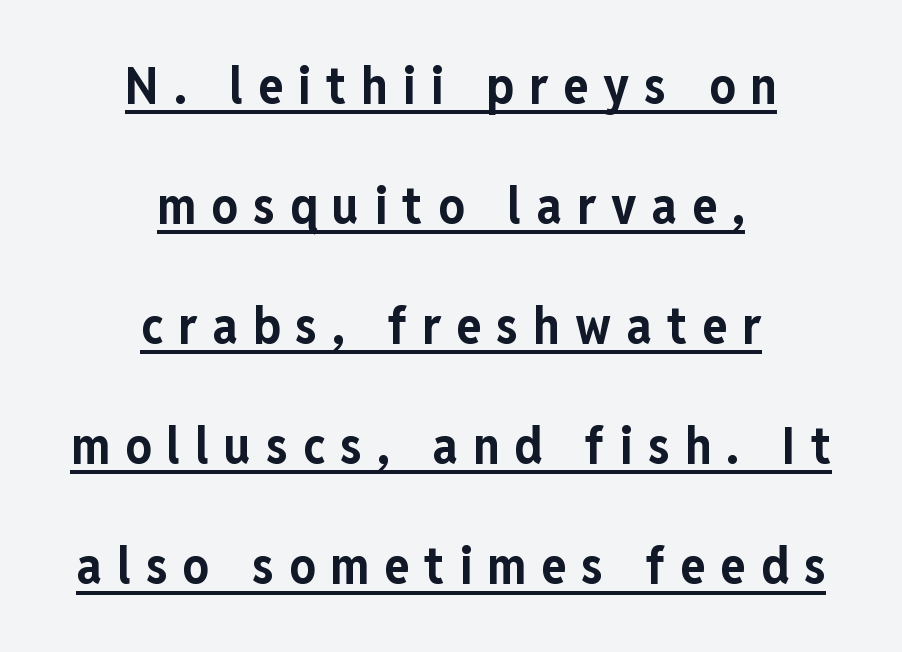
Thick stems and heavy bowls — unmistakably bold. Layout note: lines centered. Students, observe the line beneath the letters — that is underlining. The passage shown stacks its lines with a broad gap. A typesetter would call this proportional, since set widths differ per character. The lettering stays uniformly vertical, giving the passage a roman look.
